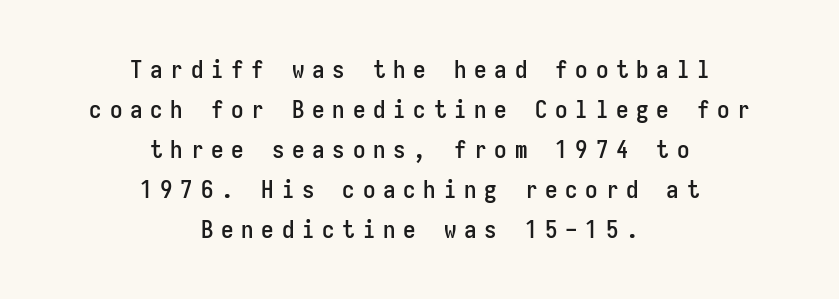
Q: Is the text italic (slanted)? A: No, it is upright.
Q: Is the text underlined? A: No.
Q: How is the paragraph aligned? A: Centered.
Q: Is the spacing between letters normal or unusually wide? A: Unusually wide.
Q: Is the spacing between lines tight, normal or loose? A: Normal.
